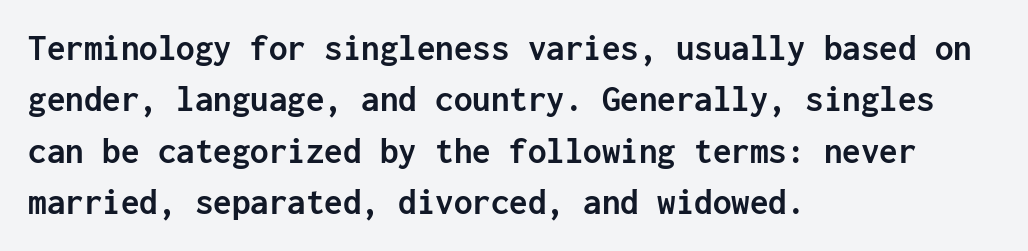
The image shows 37 px semibold sans-serif type, upright, monospaced; set left-aligned, normal line spacing (1.39x), normal letter spacing, not underlined; low stroke contrast and a medium x-height.
